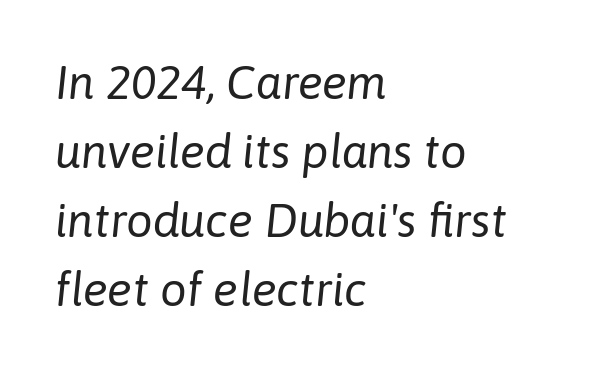
The image shows 47 px regular-weight type, italic (leaning right); set left-aligned, normal line spacing (1.47x), normal letter spacing, not underlined; low stroke contrast and a medium x-height.
